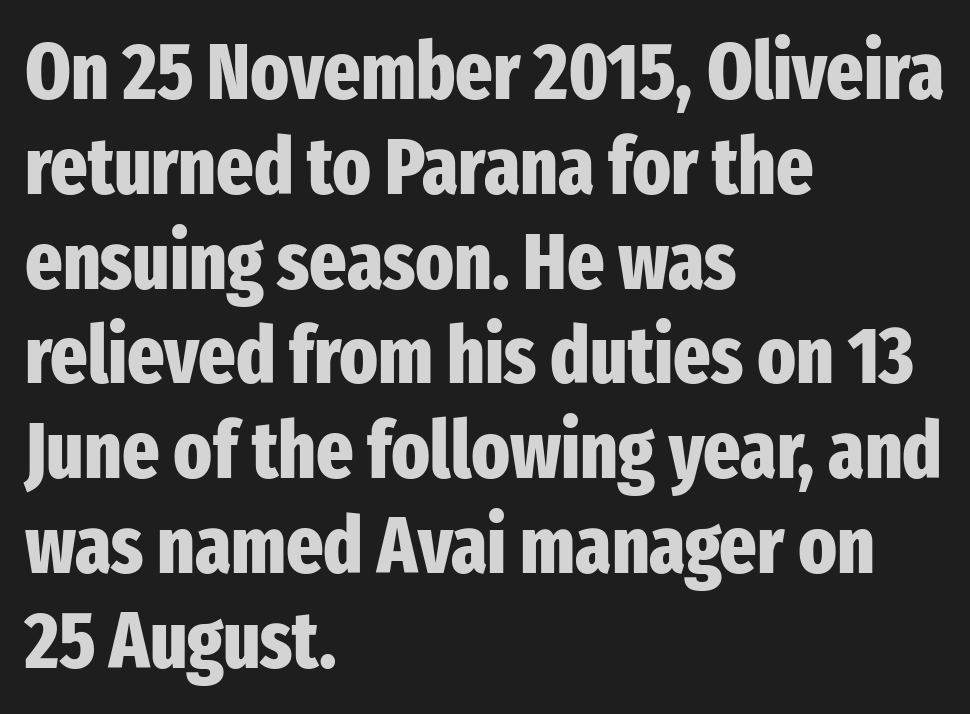
Q: Is the text bold? A: Yes.
Q: Is the text italic (slanted)? A: No, it is upright.
Q: Is the typeface a serif or a sans-serif typeface? A: Sans-serif.
Q: Is the text underlined? A: No.
Q: How is the paragraph aligned? A: Left-aligned.
Q: Is the spacing between letters normal or unusually wide? A: Normal.
Q: Width (condensed, normal, or wide)? A: Condensed.
Q: Stroke contrast? A: Low.
Q: x-height? A: Medium.
Q: Monospaced? A: No.
